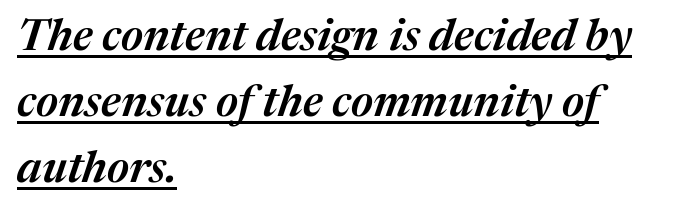
The image shows 44 px semibold type, italic (leaning right); set left-aligned, normal line spacing (1.5x), normal letter spacing, underlined; medium stroke contrast and a medium x-height.
